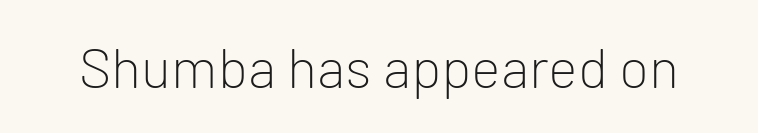
Each letter keeps its own natural width here, so spacing adapts to shape. Type style note: lacks serifs. Designer's note — italics off, roman on. This rendering leaves character spacing at its baseline value. The letters look calm and open, with moderate or lighter stems.
